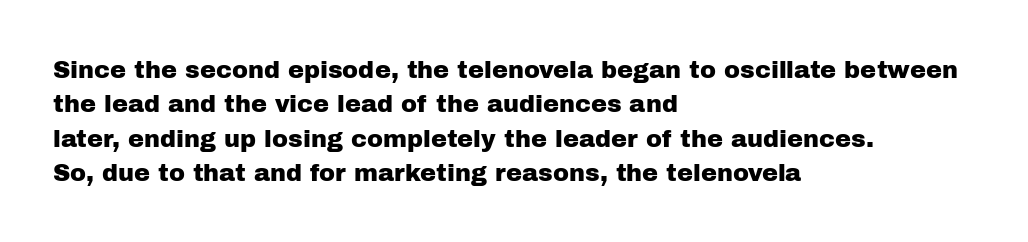
The rows are spaced the way most documents space them. Italic: no, the glyphs are upright roman. Reading down the block, your eye returns to a fixed left position each line. The words here are not underlined. Nothing unusual about the tracking: characters are spaced as the font intends.
